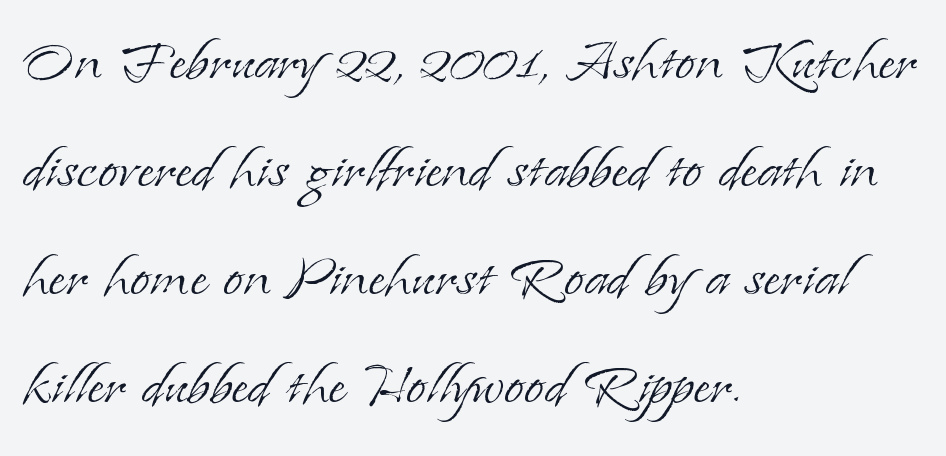
Lines of text with bare space underneath. The cut favours lightness, reaching ordinary text weight at its darkest. One glance says typical: line gaps are just what's usual. The letters sit at their default tracking, neither squeezed nor spread.
